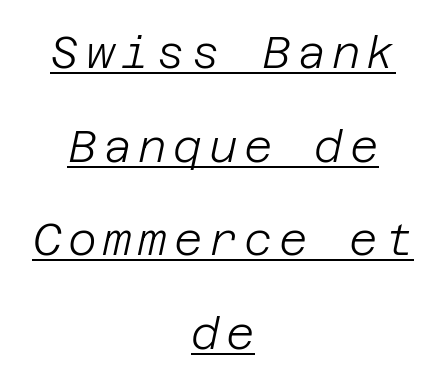
The image shows 44 px light type, italic (leaning right); set centered, loose line spacing (2.13x), underlined; low stroke contrast and a large x-height.
